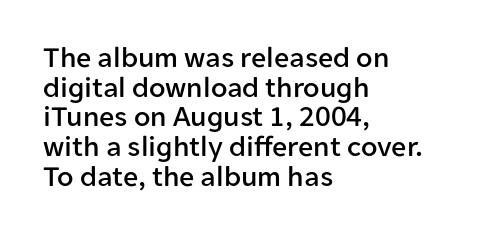
The image shows 30 px sans-serif type, upright; set left-aligned, tight line spacing (0.99x), normal letter spacing, not underlined; low stroke contrast and a medium x-height.
